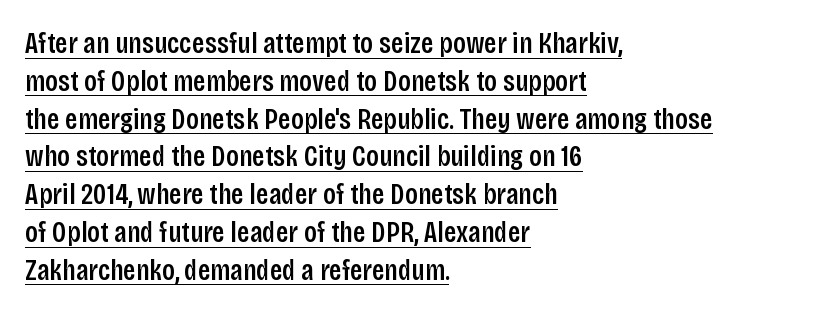
The image shows 30 px semibold, condensed sans-serif type, upright; set left-aligned, normal line spacing (1.26x), normal letter spacing, underlined; low stroke contrast and a large x-height.
